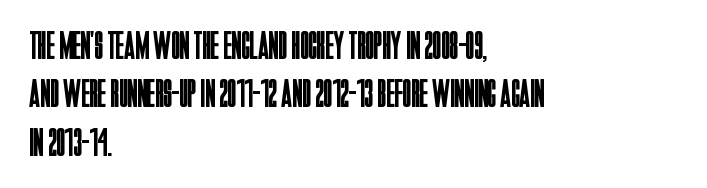
The image shows 40 px regular-weight, condensed sans-serif type, upright; set left-aligned, line spacing 1.21x, normal letter spacing, not underlined; low stroke contrast and a large x-height.
